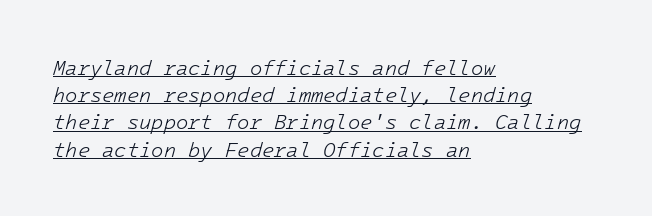
{"italic": "yes", "lean": "right", "slant_degrees": 16, "bold": "no", "underline": "yes", "align": "left", "line_spacing": "normal", "line_spacing_ratio": 1.36, "letter_spacing": "normal", "letter_spacing_em": 0.0, "glyph_px": 20}
